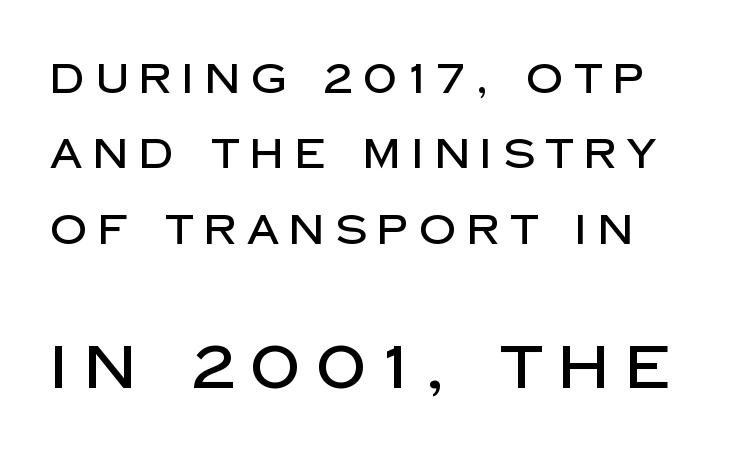
Typographically, this falls in the sans-serif category. Check the space under the baseline: it is left empty. Visually, the bottom section dominates because its glyphs are scaled up. The type is letterspaced generously, with wide tracking. The setting favours the left margin, as ordinary paragraphs usually do.
